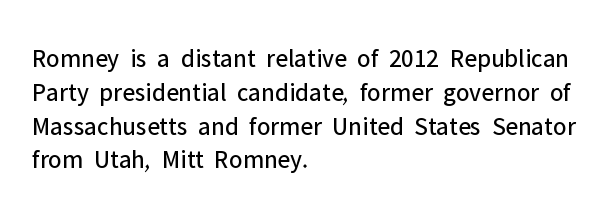
The image shows 26 px text type, upright; set left-aligned, normal line spacing (1.3x), normal letter spacing, not underlined.
